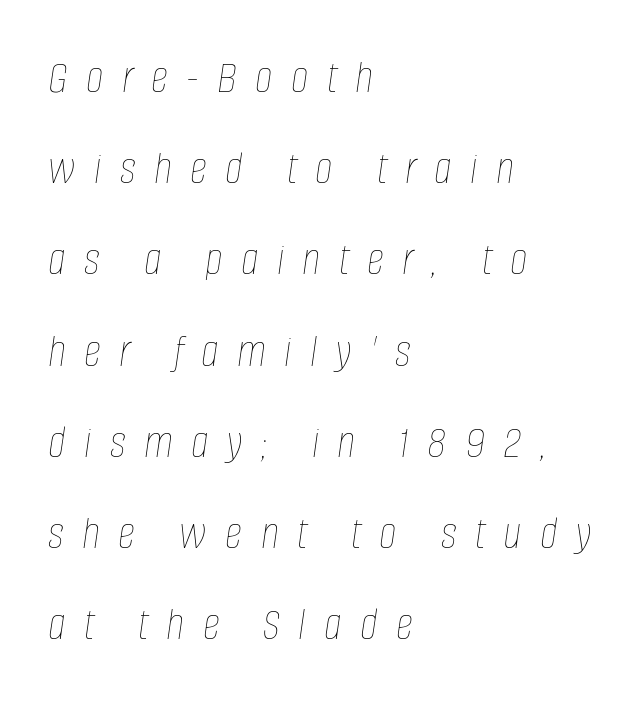
{"italic": "yes", "lean": "right", "slant_degrees": 8, "bold": "no", "weight": "thin", "width": "condensed", "stroke_contrast": "low", "x_height": "large", "monospaced": "no", "underline": "no", "align": "left", "line_spacing": "loose", "line_spacing_ratio": 1.9, "letter_spacing": "wide", "letter_spacing_em": 0.38, "glyph_px": 48}
